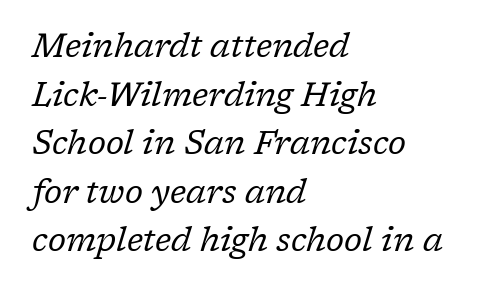
{"serif": "yes", "italic": "yes", "lean": "right", "slant_degrees": 17, "bold": "no", "weight": "regular", "width": "normal", "stroke_contrast": "low", "x_height": "medium", "monospaced": "no", "underline": "no", "align": "left", "line_spacing": "normal", "line_spacing_ratio": 1.47, "letter_spacing": "normal", "letter_spacing_em": 0.0, "glyph_px": 33}
